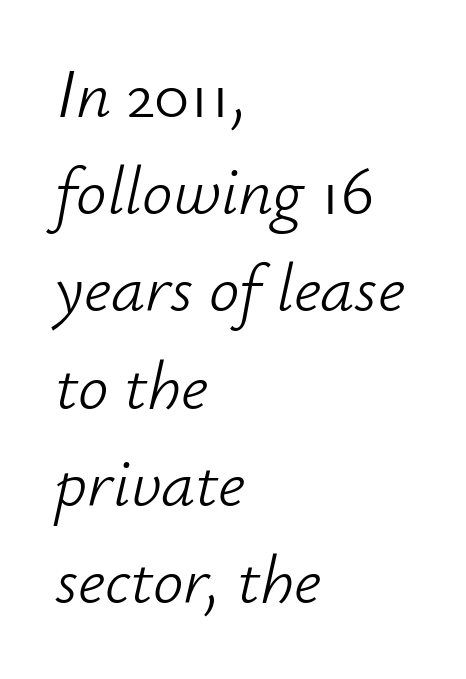
Teacher's note: observe the even left margin — that is flush-left alignment. The passage shown has conventional tracking throughout. You can tell it's italic because the verticals aren't actually vertical. Note the varied advance widths — an 'i' is clearly narrower than an 'm'. The typesetting does not lean heavy: it is not bold.
